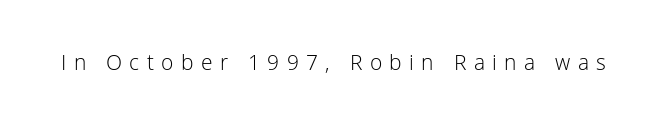
Each stroke keeps to a modest, everyday thickness or less. The letters stand upright; this is a roman face. The tracking reads as deliberately expanded to a designer's eye. Each row of text sits above clean, open space.
